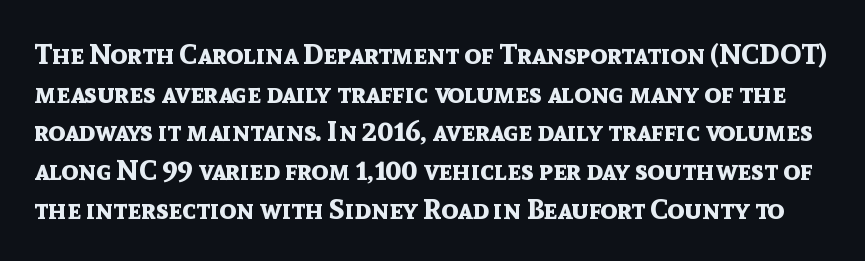
The image shows 28 px bold sans-serif type, upright; set normal line spacing (1.38x), normal letter spacing, not underlined; a medium x-height.
